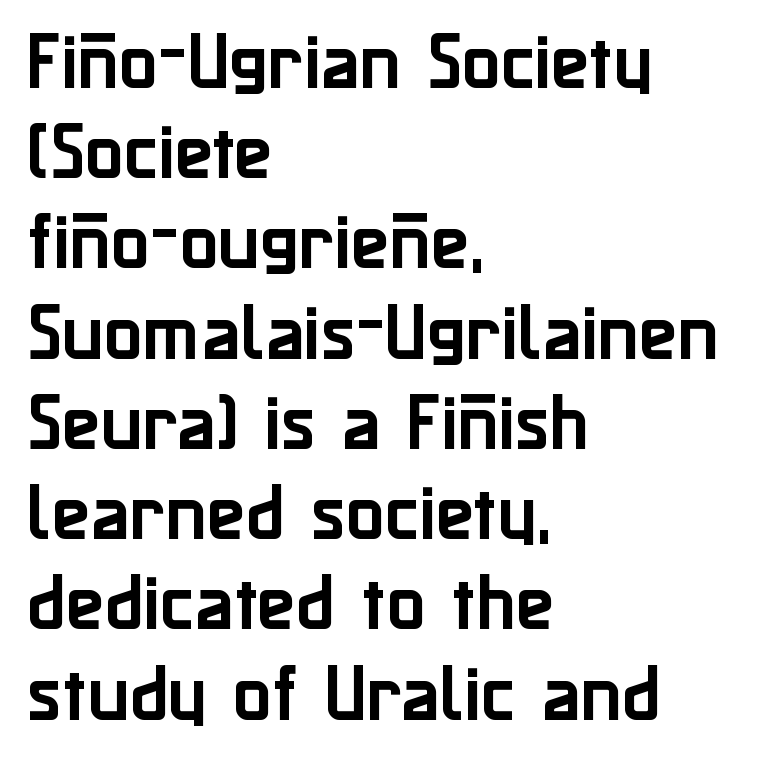
{"serif": "no", "italic": "no", "width": "normal", "stroke_contrast": "low", "x_height": "medium", "monospaced": "no", "underline": "no", "align": "left", "line_spacing": "normal", "line_spacing_ratio": 1.41, "letter_spacing": "normal", "letter_spacing_em": 0.0, "glyph_px": 64}
